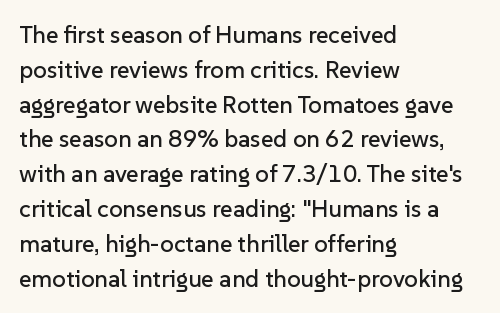
The image shows 24 px text type, upright; set left-aligned, normal line spacing (1.45x), normal letter spacing, not underlined.
